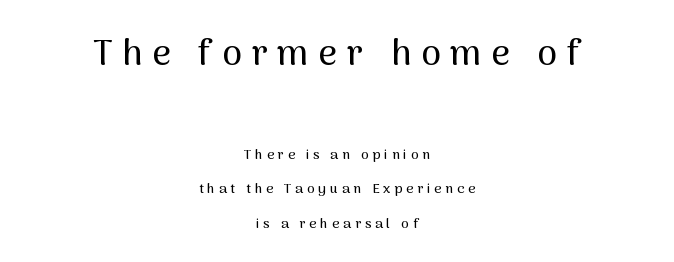
Every character sits straight up, as roman type does. In CSS terms this would be text-align: center. Caption: expanded tracking, letters set apart. Widely set lines give the paragraph a tall, airy silhouette. You can tell from the bare stems that sans-serif type was used.
